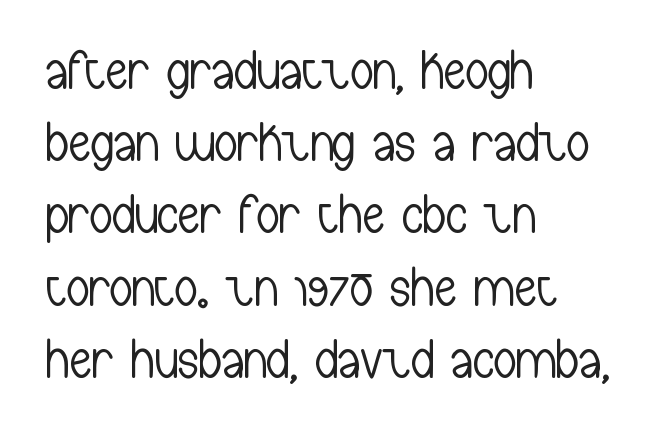
{"serif": "no", "italic": "no", "bold": "no", "weight": "light", "width": "condensed", "stroke_contrast": "low", "x_height": "medium", "monospaced": "no", "underline": "no", "align": "left", "line_spacing": "normal", "line_spacing_ratio": 1.29, "letter_spacing": "normal", "letter_spacing_em": 0.0, "glyph_px": 56}
